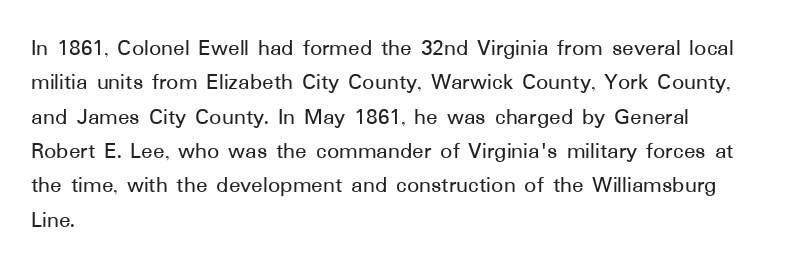
The image shows 24 px text type, upright; set left-aligned, normal line spacing (1.43x), normal letter spacing, not underlined.
